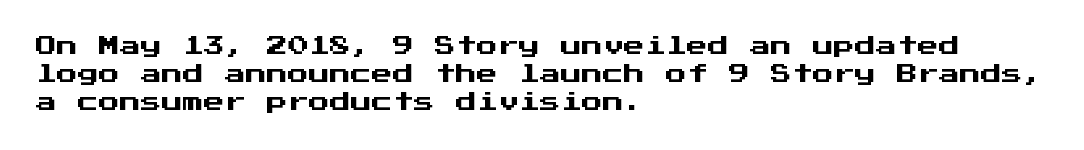
Teacher's note: observe the even left margin — that is flush-left alignment. No italicization has been applied; the sample stays upright. Clear beneath every line of the passage. Honestly, the letter spacing is just normal — you wouldn't notice it. A typesetter would call this leading conventional body-copy spacing.
